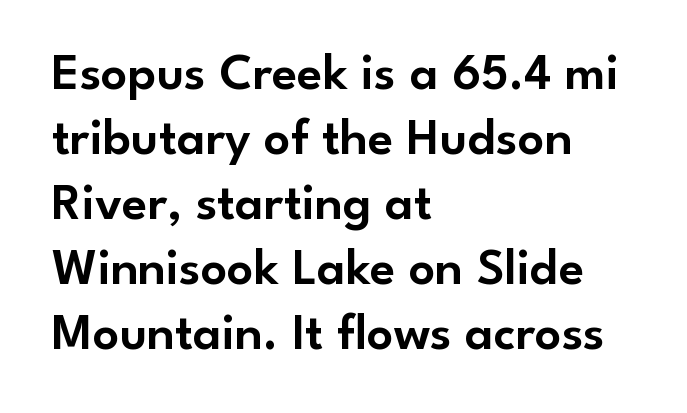
The image shows 52 px sans-serif type, upright; set left-aligned, normal line spacing (1.25x), normal letter spacing, not underlined; low stroke contrast and a small x-height.
